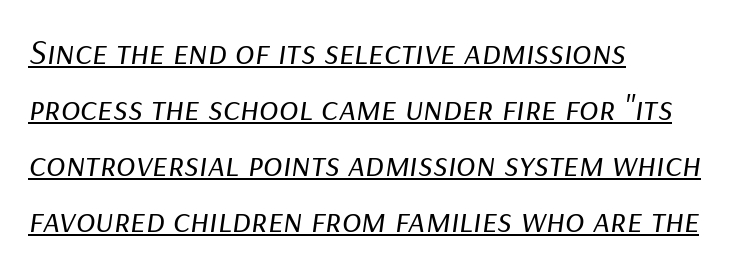
{"italic": "yes", "lean": "right", "slant_degrees": 9, "bold": "no", "weight": "regular", "width": "normal", "stroke_contrast": "low", "x_height": "medium", "monospaced": "no", "underline": "yes", "align": "left", "line_spacing": "normal", "line_spacing_ratio": 1.56, "letter_spacing": "normal", "letter_spacing_em": 0.0, "glyph_px": 36}
